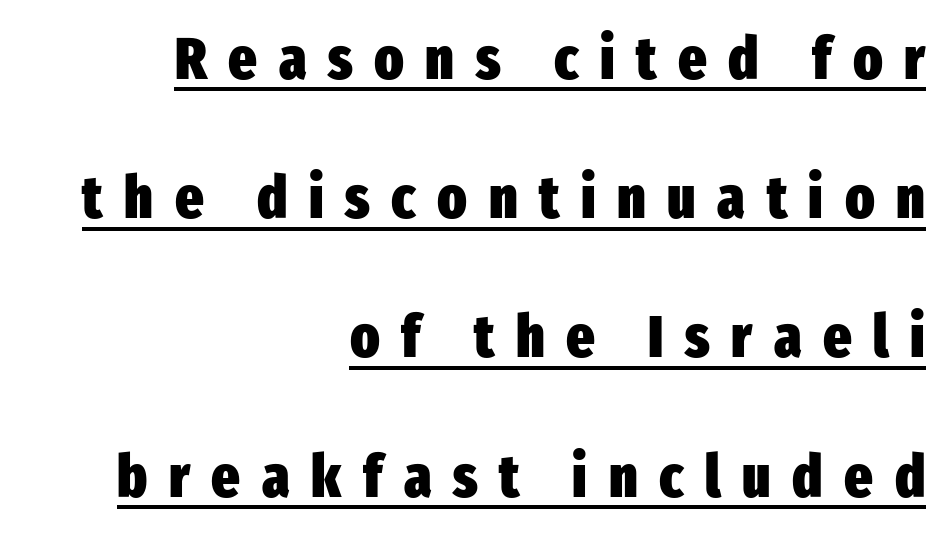
The image shows 60 px heavy, condensed sans-serif type, upright; set right-aligned, loose line spacing (2.32x), unusually wide letter spacing (+0.36 em), underlined; low stroke contrast and a medium x-height.
